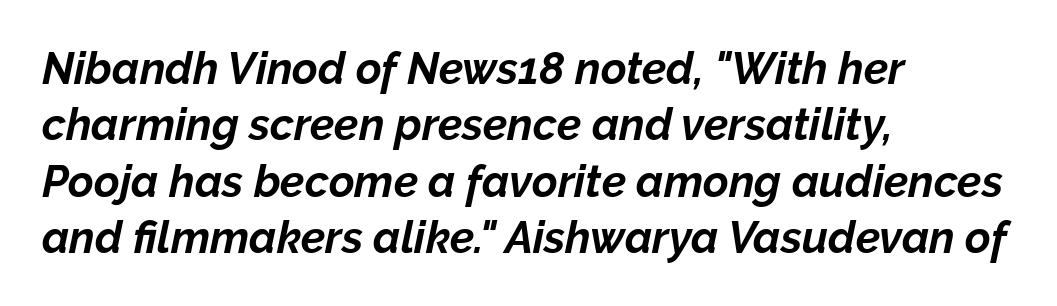
Q: Is the text bold? A: Yes.
Q: Is the text italic (slanted)? A: Yes, it leans right by about 12 degrees.
Q: Is the text underlined? A: No.
Q: How is the paragraph aligned? A: Left-aligned.
Q: Is the spacing between letters normal or unusually wide? A: Normal.
Q: Is the spacing between lines tight, normal or loose? A: Normal.
Q: Width (condensed, normal, or wide)? A: Normal.
Q: Stroke contrast? A: Low.
Q: x-height? A: Medium.
Q: Monospaced? A: No.
